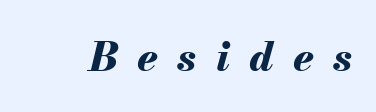
{"italic": "yes", "lean": "right", "slant_degrees": 13, "bold": "yes", "weight": "bold", "width": "normal", "stroke_contrast": "medium", "x_height": "small", "monospaced": "no", "underline": "no", "letter_spacing": "wide", "letter_spacing_em": 0.47, "glyph_px": 41}
